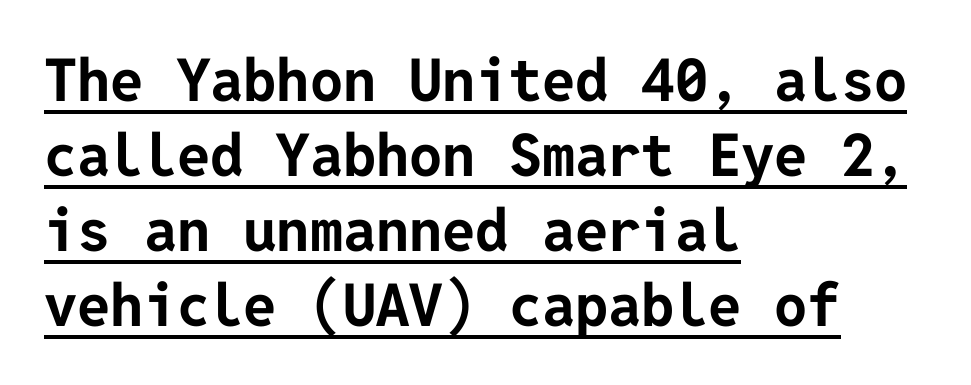
{"serif": "no", "italic": "no", "bold": "yes", "weight": "bold", "width": "normal", "stroke_contrast": "low", "x_height": "medium", "underline": "yes", "align": "left", "line_spacing": "normal", "line_spacing_ratio": 1.27, "letter_spacing": "normal", "letter_spacing_em": 0.0, "glyph_px": 59}
